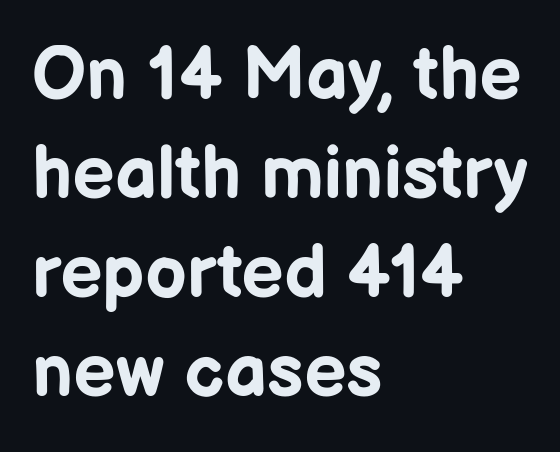
{"serif": "no", "italic": "no", "bold": "yes", "weight": "bold", "width": "normal", "stroke_contrast": "low", "x_height": "medium", "monospaced": "no", "underline": "no", "align": "left", "line_spacing": "normal", "line_spacing_ratio": 1.34, "letter_spacing": "normal", "letter_spacing_em": 0.0, "glyph_px": 74}
